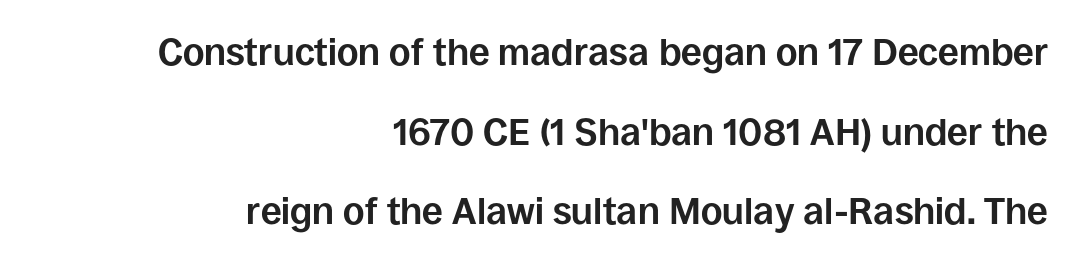
The image shows 37 px bold sans-serif type, upright; set right-aligned, loose line spacing (2.15x), normal letter spacing, not underlined; low stroke contrast and a large x-height.
